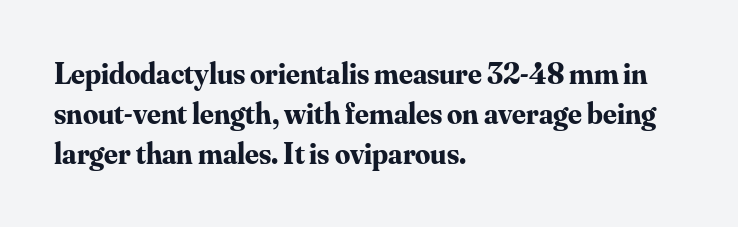
The image shows 30 px bold serif type, upright; set left-aligned, normal line spacing (1.34x), normal letter spacing, not underlined; medium stroke contrast and a small x-height.
